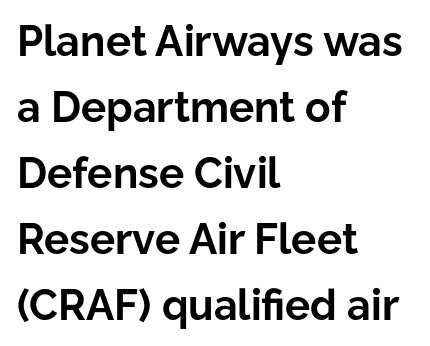
The image shows 42 px bold sans-serif type, upright; set left-aligned, normal line spacing (1.57x), normal letter spacing, not underlined; low stroke contrast and a medium x-height.
